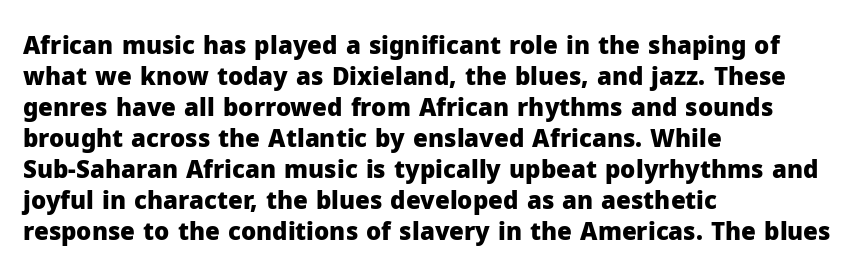
The image shows 24 px bold type, upright; set left-aligned, normal line spacing (1.29x), normal letter spacing, not underlined.
